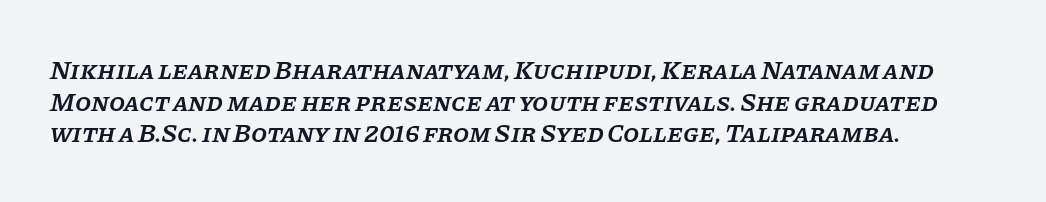
{"italic": "yes", "lean": "right", "slant_degrees": 11, "bold": "semi", "underline": "no", "align": "left", "line_spacing_ratio": 1.22, "letter_spacing": "normal", "letter_spacing_em": 0.0, "glyph_px": 26}
